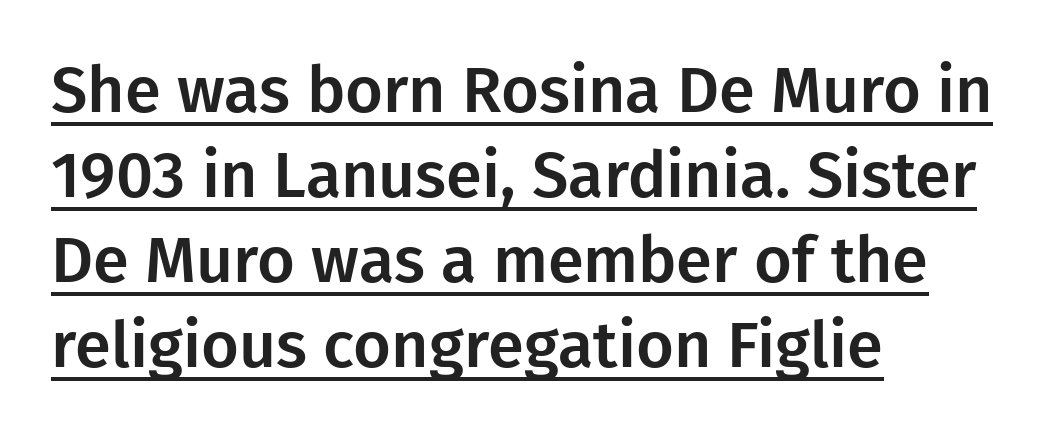
The letterforms sit shoulder to shoulder at normal distance. The specimen includes a rule beneath the text block's lines. The rendering uses a moderate line-height, typical for paragraphs. Tall strokes in this sample are plumb rather than angled.
